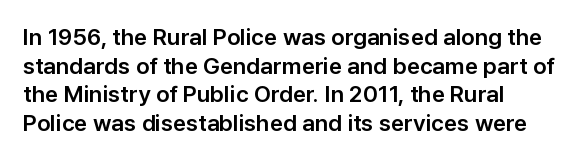
{"italic": "no", "underline": "no", "align": "left", "line_spacing": "normal", "line_spacing_ratio": 1.25, "letter_spacing": "normal", "letter_spacing_em": 0.0, "glyph_px": 23}
